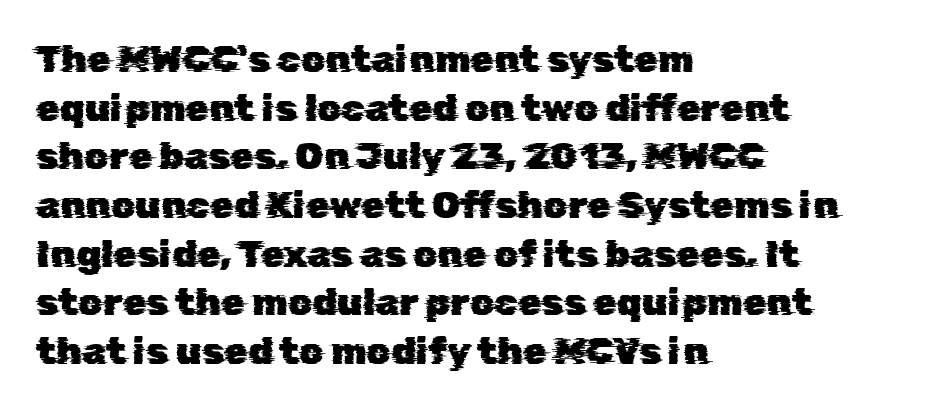
{"serif": "no", "width": "normal", "stroke_contrast": "low", "x_height": "medium", "monospaced": "no", "underline": "no", "align": "left", "line_spacing": "normal", "line_spacing_ratio": 1.28, "letter_spacing": "normal", "letter_spacing_em": 0.0, "glyph_px": 38}
